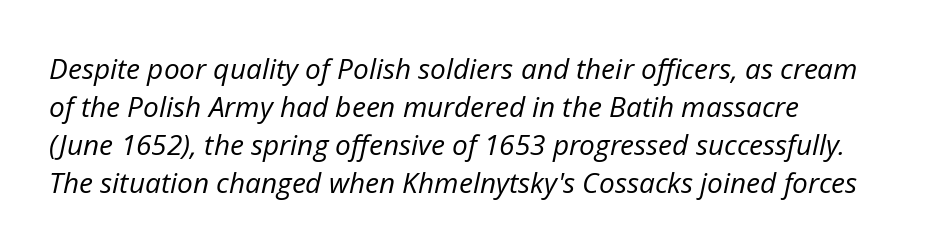
Q: Is the text bold? A: No.
Q: Is the text italic (slanted)? A: Yes, it leans right by about 12 degrees.
Q: Is the text underlined? A: No.
Q: How is the paragraph aligned? A: Left-aligned.
Q: Is the spacing between letters normal or unusually wide? A: Normal.
Q: Is the spacing between lines tight, normal or loose? A: Normal.
Q: Width (condensed, normal, or wide)? A: Normal.
Q: Stroke contrast? A: Low.
Q: x-height? A: Medium.
Q: Monospaced? A: No.
